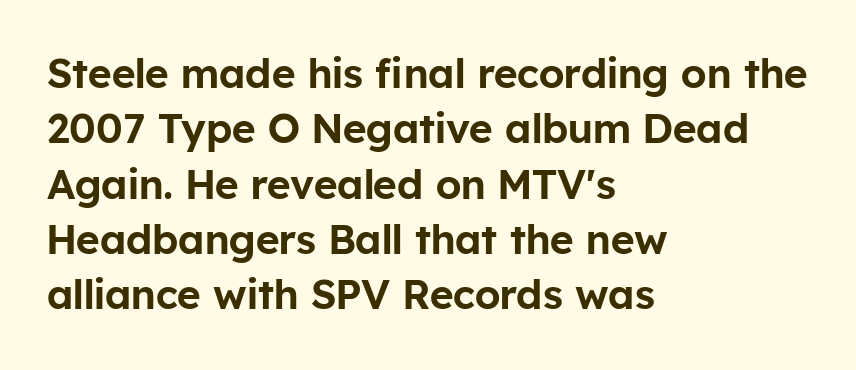
The image shows 41 px sans-serif type, upright; set left-aligned, normal line spacing (1.35x), normal letter spacing, not underlined; low stroke contrast and a medium x-height.
